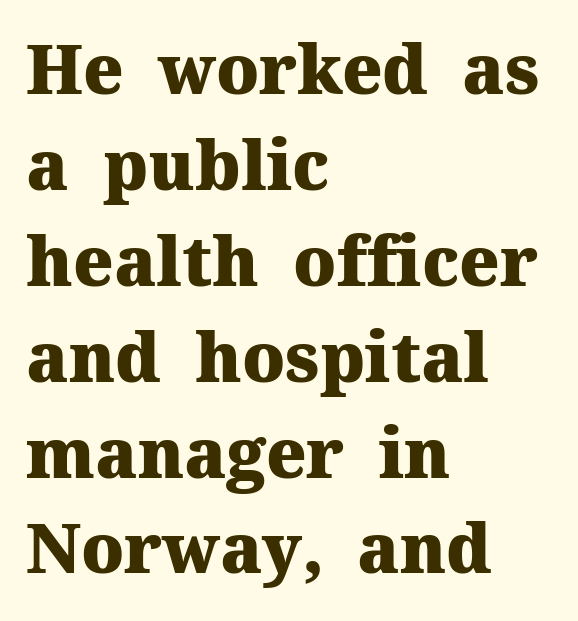
The image shows 68 px heavy serif type, upright; set left-aligned, normal line spacing (1.41x), normal letter spacing, not underlined; medium stroke contrast and a medium x-height.
